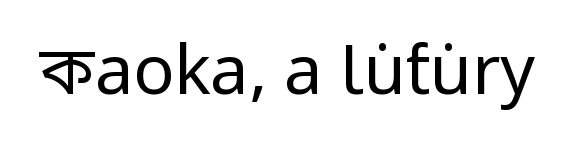
{"serif": "no", "italic": "no", "bold": "no", "weight": "regular", "width": "condensed", "stroke_contrast": "low", "x_height": "large", "monospaced": "no", "underline": "no", "letter_spacing": "normal", "letter_spacing_em": 0.0, "glyph_px": 68}
